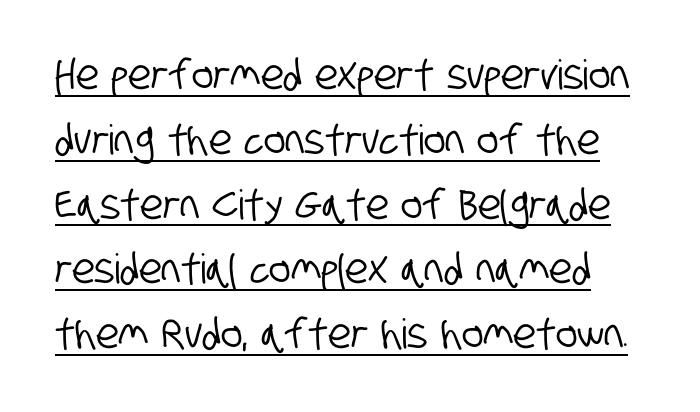
{"serif": "no", "width": "condensed", "stroke_contrast": "low", "x_height": "large", "monospaced": "no", "underline": "yes", "line_spacing": "normal", "line_spacing_ratio": 1.58, "letter_spacing": "normal", "letter_spacing_em": 0.0, "glyph_px": 41}
